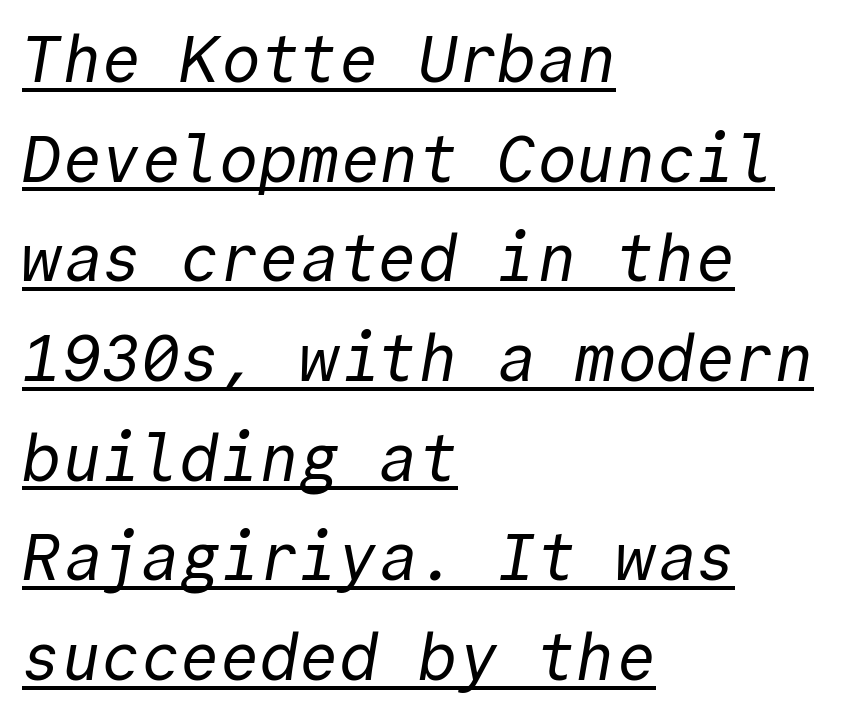
This rendering employs a face without finishing strokes, i.e., a sans-serif. Horizontal alignment here is leftward, the default for most running prose. Stems and bowls with no extra thickness — not bold. The line texture is even and compact thanks to regular tracking. Looks like terminal output: every glyph gets an equal slot.
